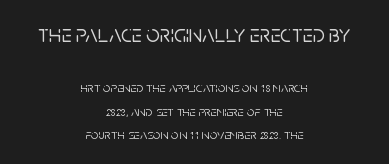
Tall strokes in this sample are plumb rather than angled. Reading top to bottom, the characters get smaller at the block break. The passage shown has conventional tracking throughout. The line-height multiplier appears to be the usual default.
